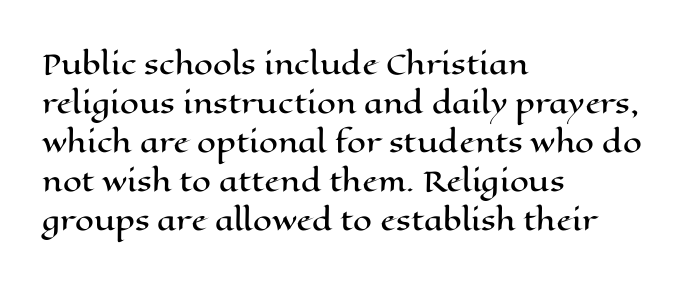
Q: Is the text italic (slanted)? A: No, it is upright.
Q: Is the text underlined? A: No.
Q: How is the paragraph aligned? A: Left-aligned.
Q: Is the spacing between letters normal or unusually wide? A: Normal.
Q: Is the spacing between lines tight, normal or loose? A: Normal.
